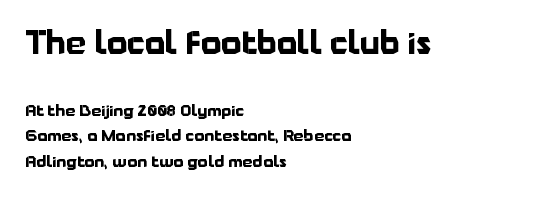
Q: Is the text bold? A: Yes.
Q: Is the text italic (slanted)? A: No, it is upright.
Q: Is the typeface a serif or a sans-serif typeface? A: Sans-serif.
Q: Is the text underlined? A: No.
Q: How is the paragraph aligned? A: Left-aligned.
Q: Is the spacing between letters normal or unusually wide? A: Normal.
Q: Is the spacing between lines tight, normal or loose? A: Normal.
Q: Which block of text is set in a larger size, the first (top) or the second (bottom)? A: The first (top) one.
Q: Width (condensed, normal, or wide)? A: Normal.
Q: Stroke contrast? A: Low.
Q: x-height? A: Medium.
Q: Monospaced? A: No.
